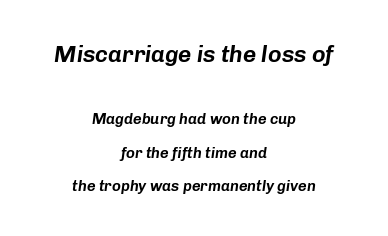
Q: Is the text italic (slanted)? A: Yes, it leans right by about 8 degrees.
Q: Is the text underlined? A: No.
Q: How is the paragraph aligned? A: Centered.
Q: Is the spacing between letters normal or unusually wide? A: Normal.
Q: Is the spacing between lines tight, normal or loose? A: Loose.
Q: Which block of text is set in a larger size, the first (top) or the second (bottom)? A: The first (top) one.
